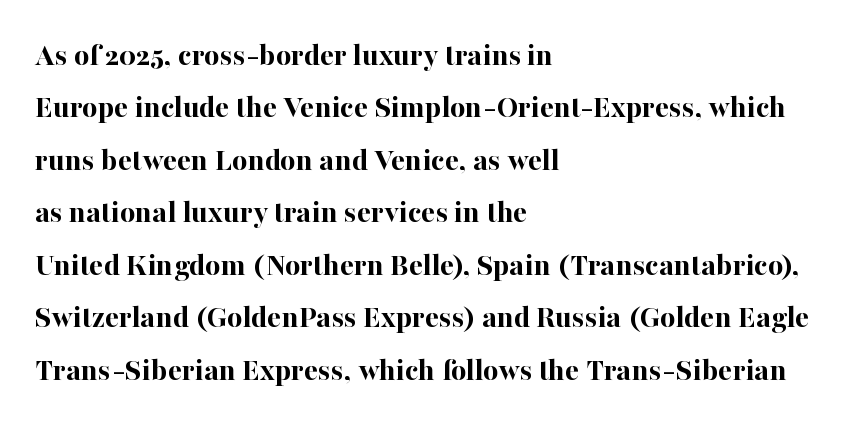
{"serif": "yes", "italic": "no", "bold": "yes", "weight": "bold", "width": "normal", "stroke_contrast": "high", "x_height": "medium", "monospaced": "no", "underline": "no", "align": "left", "line_spacing": "normal", "line_spacing_ratio": 1.59, "letter_spacing": "normal", "letter_spacing_em": 0.0, "glyph_px": 33}
